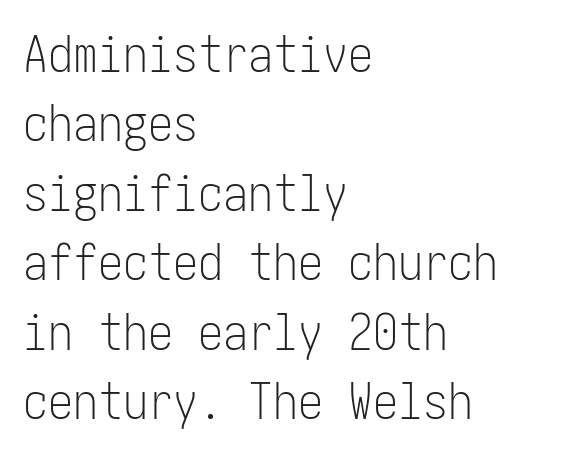
Q: Is the text bold? A: No.
Q: Is the text italic (slanted)? A: No, it is upright.
Q: Is the typeface a serif or a sans-serif typeface? A: Sans-serif.
Q: Is the text underlined? A: No.
Q: How is the paragraph aligned? A: Left-aligned.
Q: Is the spacing between letters normal or unusually wide? A: Normal.
Q: Is the spacing between lines tight, normal or loose? A: Normal.
Q: Width (condensed, normal, or wide)? A: Condensed.
Q: Stroke contrast? A: Low.
Q: x-height? A: Medium.
